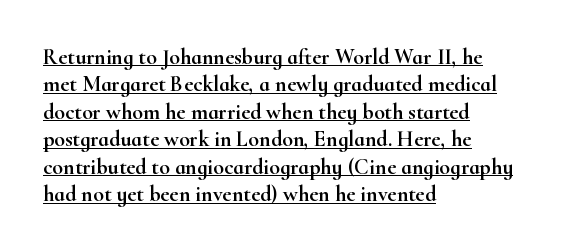
{"italic": "no", "underline": "yes", "align": "left", "line_spacing": "normal", "line_spacing_ratio": 1.25, "letter_spacing": "normal", "letter_spacing_em": 0.0, "glyph_px": 22}
